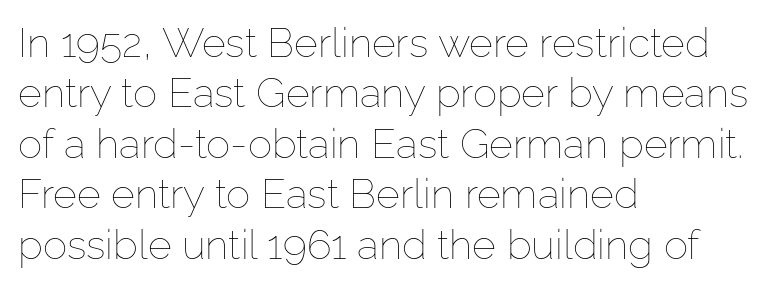
{"italic": "no", "bold": "no", "weight": "thin", "width": "normal", "stroke_contrast": "low", "x_height": "medium", "monospaced": "no", "underline": "no", "align": "left", "line_spacing_ratio": 1.23, "letter_spacing": "normal", "letter_spacing_em": 0.0, "glyph_px": 41}
